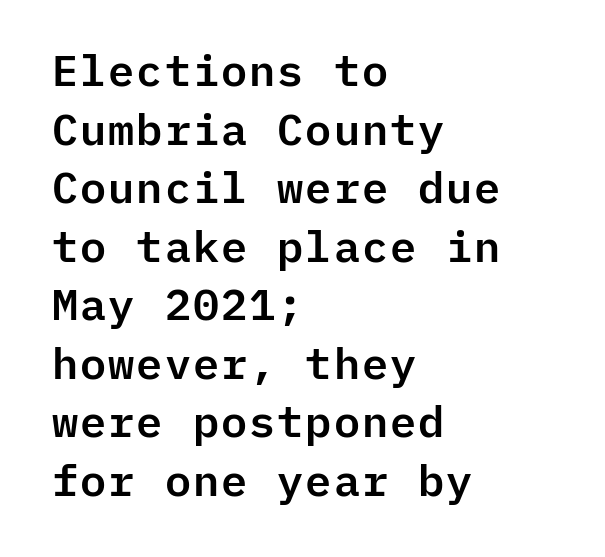
Observe the ordinary spacing: letters are neighbours, not strangers. Font category for this specimen: sans-serif. These lines stack with their left ends in a neat column. Beneath every word, the page is bare. The block of text has a typical density, with ordinary space between rows.
